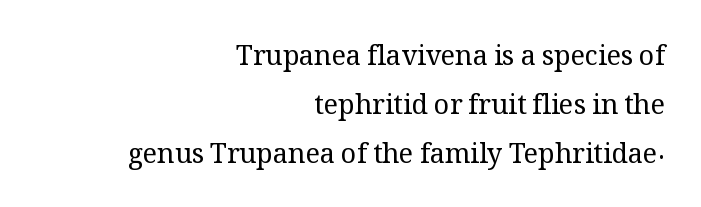
Q: Is the text bold? A: No.
Q: Is the text italic (slanted)? A: No, it is upright.
Q: Is the text underlined? A: No.
Q: How is the paragraph aligned? A: Right-aligned.
Q: Is the spacing between letters normal or unusually wide? A: Normal.
